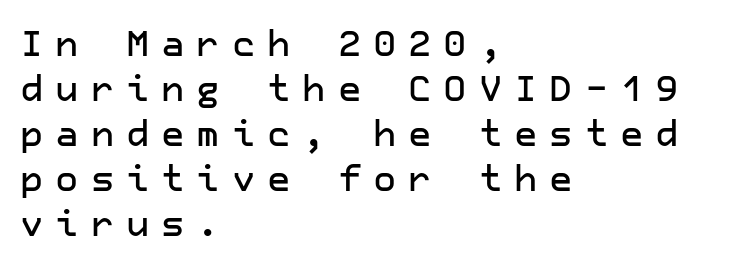
Q: Is the text italic (slanted)? A: No, it is upright.
Q: Is the typeface a serif or a sans-serif typeface? A: Sans-serif.
Q: Is the text underlined? A: No.
Q: How is the paragraph aligned? A: Left-aligned.
Q: Is the spacing between letters normal or unusually wide? A: Unusually wide.
Q: Is the spacing between lines tight, normal or loose? A: Normal.
Q: Width (condensed, normal, or wide)? A: Normal.
Q: Stroke contrast? A: Low.
Q: x-height? A: Medium.
